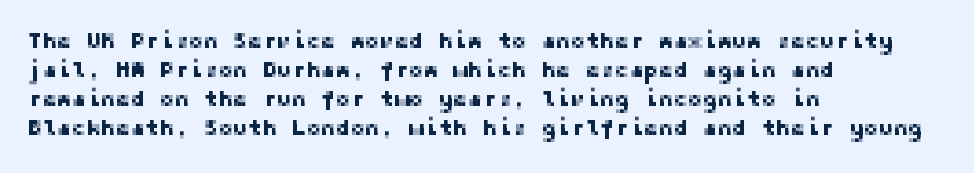
Q: Is the text italic (slanted)? A: No, it is upright.
Q: Is the text underlined? A: No.
Q: How is the paragraph aligned? A: Left-aligned.
Q: Is the spacing between letters normal or unusually wide? A: Normal.
Q: Is the spacing between lines tight, normal or loose? A: Normal.
